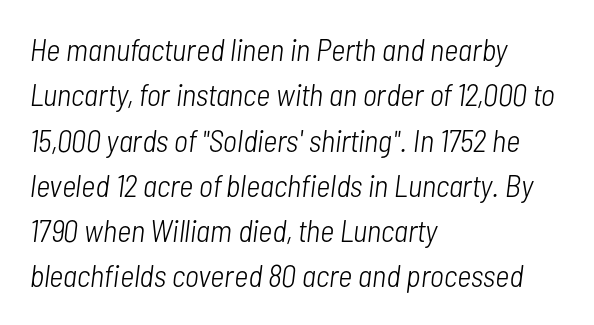
The image shows 31 px light, condensed type, italic (leaning right); set left-aligned, normal line spacing (1.46x), normal letter spacing, not underlined; low stroke contrast and a medium x-height.
